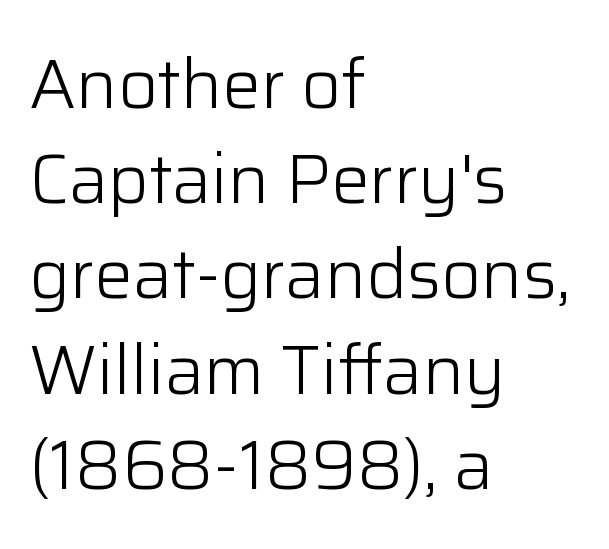
The image shows 69 px light sans-serif type, upright; set left-aligned, normal line spacing (1.38x), normal letter spacing, not underlined; low stroke contrast and a medium x-height.
